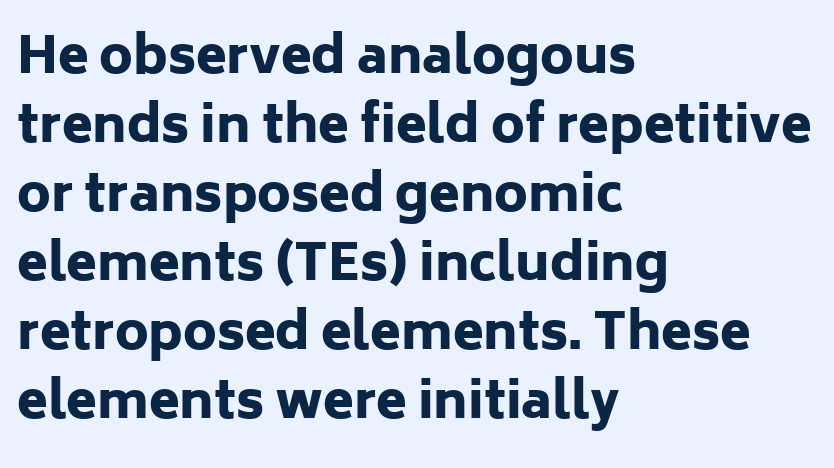
{"serif": "no", "italic": "no", "bold": "yes", "weight": "heavy", "width": "normal", "stroke_contrast": "low", "x_height": "medium", "monospaced": "no", "underline": "no", "align": "left", "line_spacing": "normal", "line_spacing_ratio": 1.38, "letter_spacing": "normal", "letter_spacing_em": 0.0, "glyph_px": 50}
